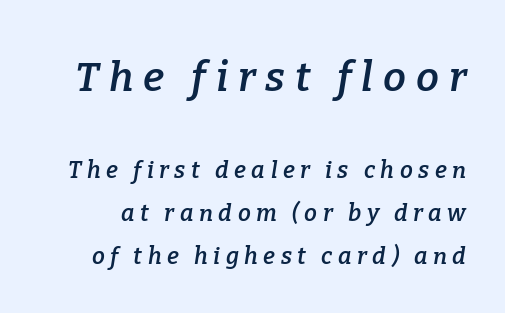
Q: Is the text bold? A: Semi-bold.
Q: Is the text italic (slanted)? A: Yes, it leans right by about 9 degrees.
Q: Is the typeface a serif or a sans-serif typeface? A: Serif.
Q: Is the text underlined? A: No.
Q: Is the spacing between letters normal or unusually wide? A: Unusually wide.
Q: Which block of text is set in a larger size, the first (top) or the second (bottom)? A: The first (top) one.
Q: Width (condensed, normal, or wide)? A: Normal.
Q: Stroke contrast? A: Low.
Q: x-height? A: Medium.
Q: Monospaced? A: No.
